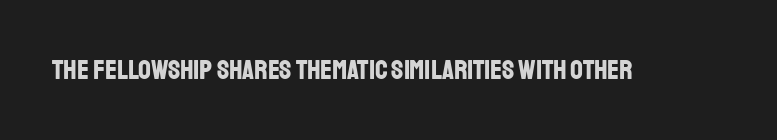
{"serif": "no", "italic": "no", "bold": "yes", "weight": "bold", "width": "condensed", "stroke_contrast": "low", "x_height": "large", "monospaced": "no", "underline": "no", "letter_spacing": "normal", "letter_spacing_em": 0.0, "glyph_px": 28}
